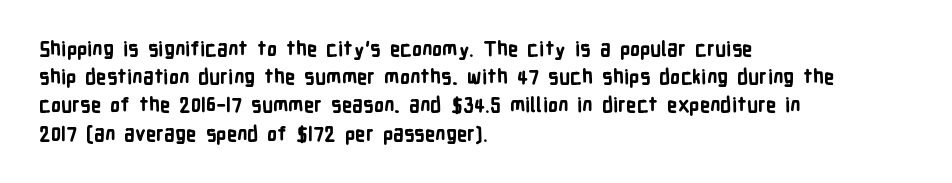
Q: Is the text bold? A: Yes.
Q: Is the text italic (slanted)? A: No, it is upright.
Q: Is the text underlined? A: No.
Q: How is the paragraph aligned? A: Left-aligned.
Q: Is the spacing between letters normal or unusually wide? A: Normal.
Q: Is the spacing between lines tight, normal or loose? A: Normal.
